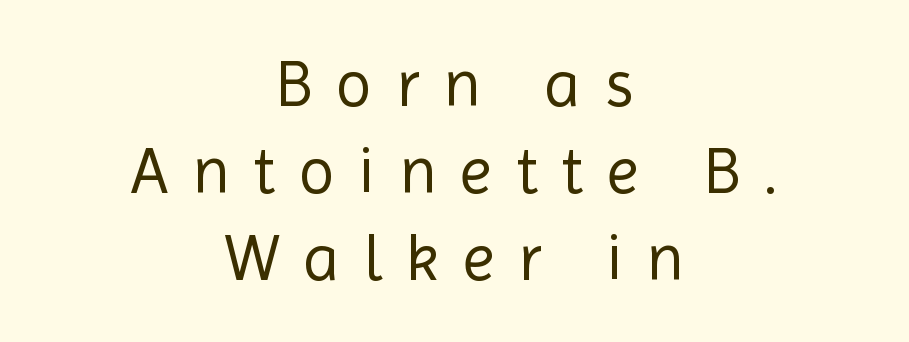
Q: Is the text bold? A: No.
Q: Is the text italic (slanted)? A: No, it is upright.
Q: Is the typeface a serif or a sans-serif typeface? A: Sans-serif.
Q: Is the text underlined? A: No.
Q: How is the paragraph aligned? A: Centered.
Q: Is the spacing between letters normal or unusually wide? A: Unusually wide.
Q: Is the spacing between lines tight, normal or loose? A: Normal.
Q: Width (condensed, normal, or wide)? A: Normal.
Q: x-height? A: Medium.
Q: Monospaced? A: No.
